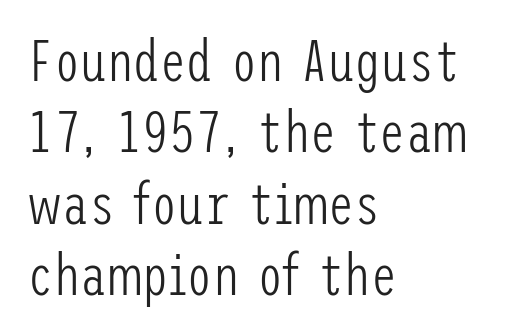
In terms of letterspacing, this is plain default setting. This sample is left-justified, so line endings fall wherever the words run out. The type family on display is of the sans-serif kind. It's the straight-up-and-down kind of type. Is this a heavy cut? Hardly; it is regular or lighter. Honestly, there is no underline to notice here at all.
